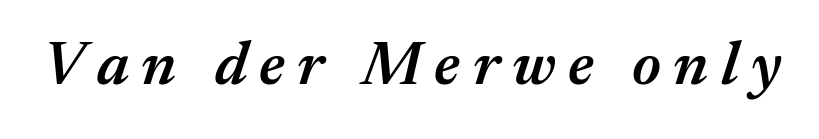
The image shows 62 px semibold type, italic (leaning right); set unusually wide letter spacing (+0.2 em), not underlined; medium stroke contrast and a medium x-height.
